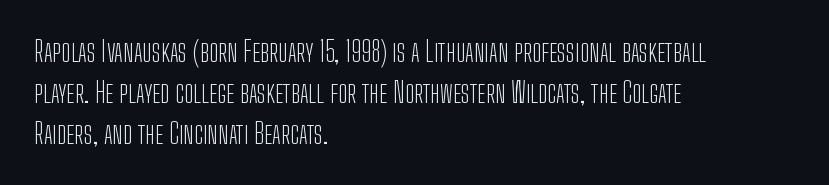
Q: Is the text bold? A: No.
Q: Is the text italic (slanted)? A: No, it is upright.
Q: Is the typeface a serif or a sans-serif typeface? A: Sans-serif.
Q: Is the text underlined? A: No.
Q: How is the paragraph aligned? A: Left-aligned.
Q: Is the spacing between letters normal or unusually wide? A: Normal.
Q: Is the spacing between lines tight, normal or loose? A: Normal.
Q: Width (condensed, normal, or wide)? A: Condensed.
Q: Stroke contrast? A: Low.
Q: x-height? A: Medium.
Q: Monospaced? A: No.
